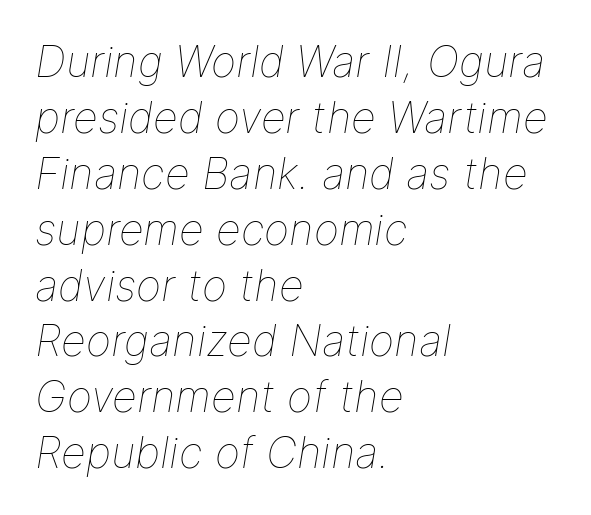
The image shows 43 px thin type, italic (leaning right); set left-aligned, normal line spacing (1.3x), normal letter spacing, not underlined; low stroke contrast and a medium x-height.
